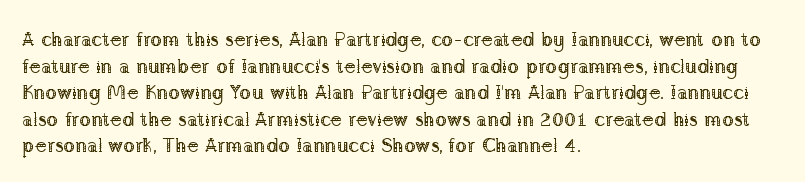
{"italic": "no", "bold": "no", "underline": "no", "align": "left", "line_spacing": "normal", "line_spacing_ratio": 1.33, "letter_spacing": "normal", "letter_spacing_em": 0.0, "glyph_px": 20}
